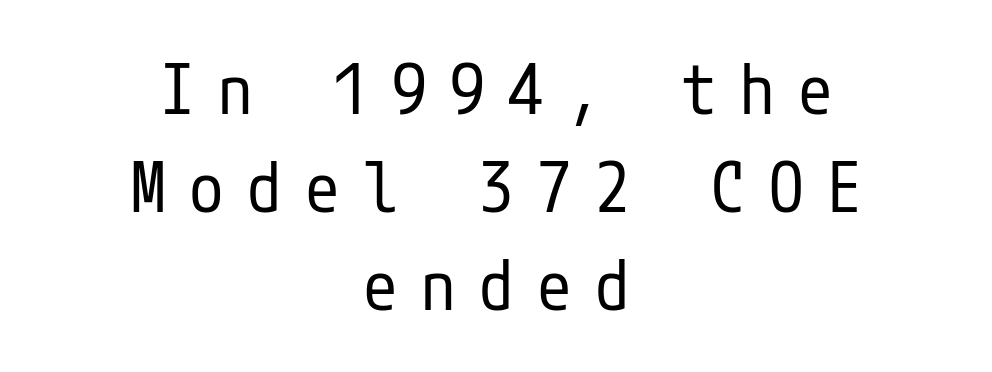
{"serif": "no", "italic": "no", "bold": "no", "weight": "regular", "width": "condensed", "stroke_contrast": "low", "x_height": "medium", "underline": "no", "align": "center", "line_spacing": "normal", "line_spacing_ratio": 1.42, "letter_spacing": "wide", "letter_spacing_em": 0.34, "glyph_px": 69}
